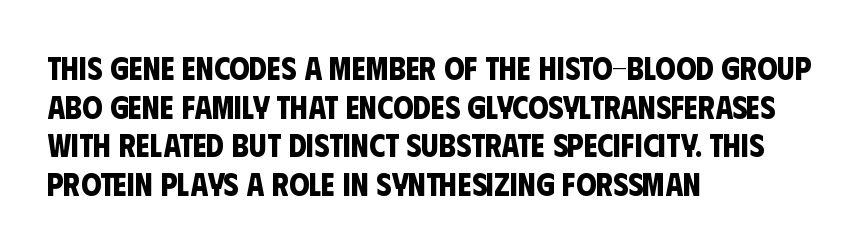
The image shows 32 px bold, condensed sans-serif type; set left-aligned, line spacing 1.21x, normal letter spacing, not underlined; low stroke contrast and a large x-height.
